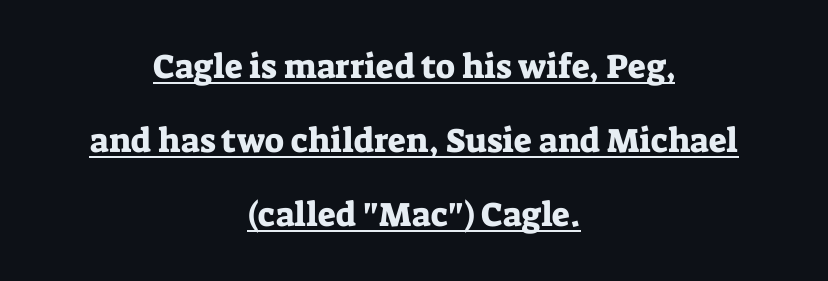
The image shows 34 px serif type, upright; set centered, loose line spacing (2.17x), normal letter spacing, underlined; low stroke contrast and a medium x-height.
